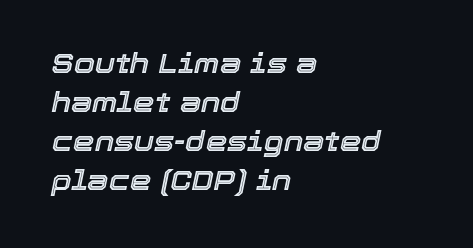
What's the leading like? Ordinary, nothing unusual. Short and long lines alike share a common starting point at left. If you drew a line through each stem, it would be angled. Look at the tracking — it's just the regular setting, nothing added.
